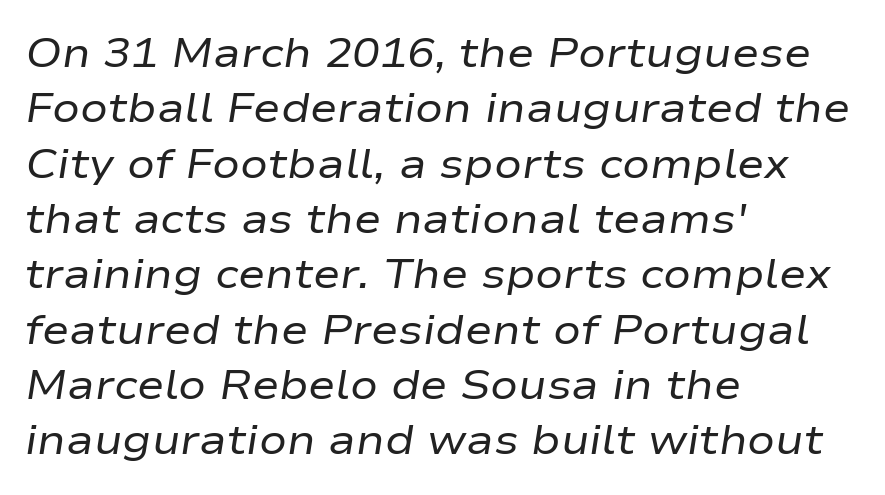
Summary of weight: not heavy and not bold. Every character sits at an angle, as italics do. A typesetter would call this proportional, since set widths differ per character. All the whitespace from short lines collects on the right. A typesetter would call this zero additional tracking. Clear beneath every line of the passage.
